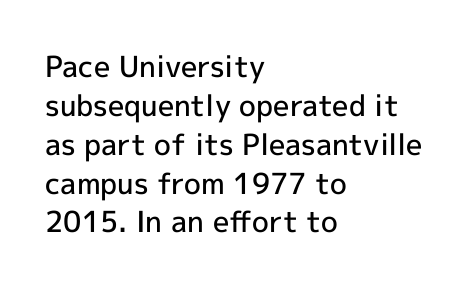
Q: Is the text bold? A: Semi-bold.
Q: Is the text italic (slanted)? A: No, it is upright.
Q: Is the typeface a serif or a sans-serif typeface? A: Sans-serif.
Q: Is the text underlined? A: No.
Q: How is the paragraph aligned? A: Left-aligned.
Q: Is the spacing between letters normal or unusually wide? A: Normal.
Q: Is the spacing between lines tight, normal or loose? A: Normal.
Q: Width (condensed, normal, or wide)? A: Normal.
Q: x-height? A: Medium.
Q: Monospaced? A: No.
